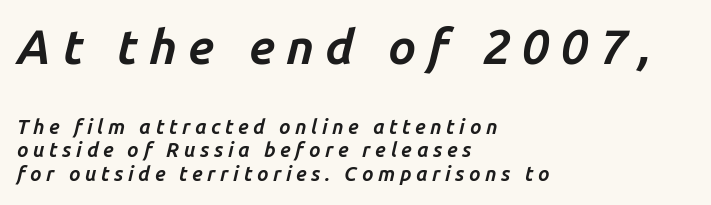
Characters follow at a spacing far wider than the type designer built in. Does the copy run flush right? No — it runs flush left. The first block has been scaled up relative to the second. You can tell it's italic because the verticals aren't actually vertical. Beneath every word, the page is bare.
